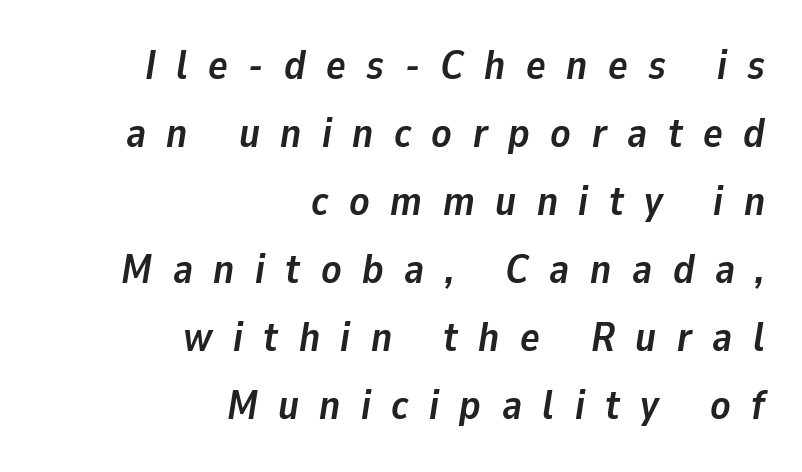
{"italic": "yes", "lean": "right", "slant_degrees": 9, "bold": "yes", "weight": "semibold", "width": "normal", "stroke_contrast": "low", "x_height": "medium", "monospaced": "no", "underline": "no", "align": "right", "line_spacing": "normal", "line_spacing_ratio": 1.66, "letter_spacing": "wide", "letter_spacing_em": 0.5, "glyph_px": 41}
